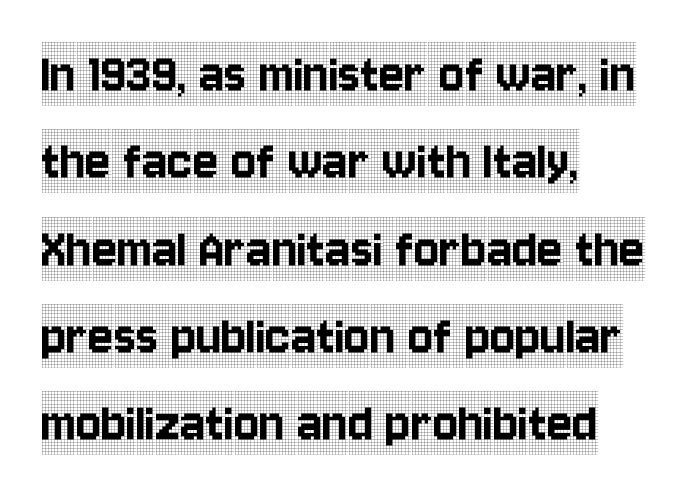
{"serif": "yes", "italic": "no", "width": "condensed", "x_height": "large", "monospaced": "no", "underline": "no", "align": "left", "line_spacing": "normal", "line_spacing_ratio": 1.48, "letter_spacing": "normal", "letter_spacing_em": 0.0, "glyph_px": 59}
